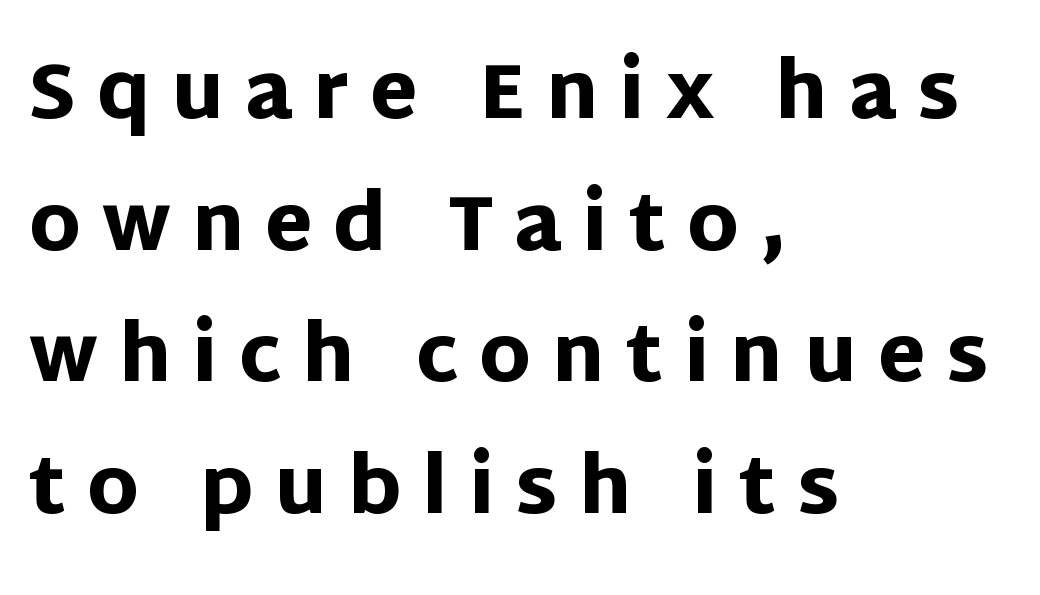
{"serif": "no", "italic": "no", "bold": "yes", "weight": "heavy", "width": "normal", "stroke_contrast": "low", "x_height": "large", "monospaced": "no", "underline": "no", "align": "left", "line_spacing_ratio": 1.71, "letter_spacing": "wide", "letter_spacing_em": 0.27, "glyph_px": 77}
